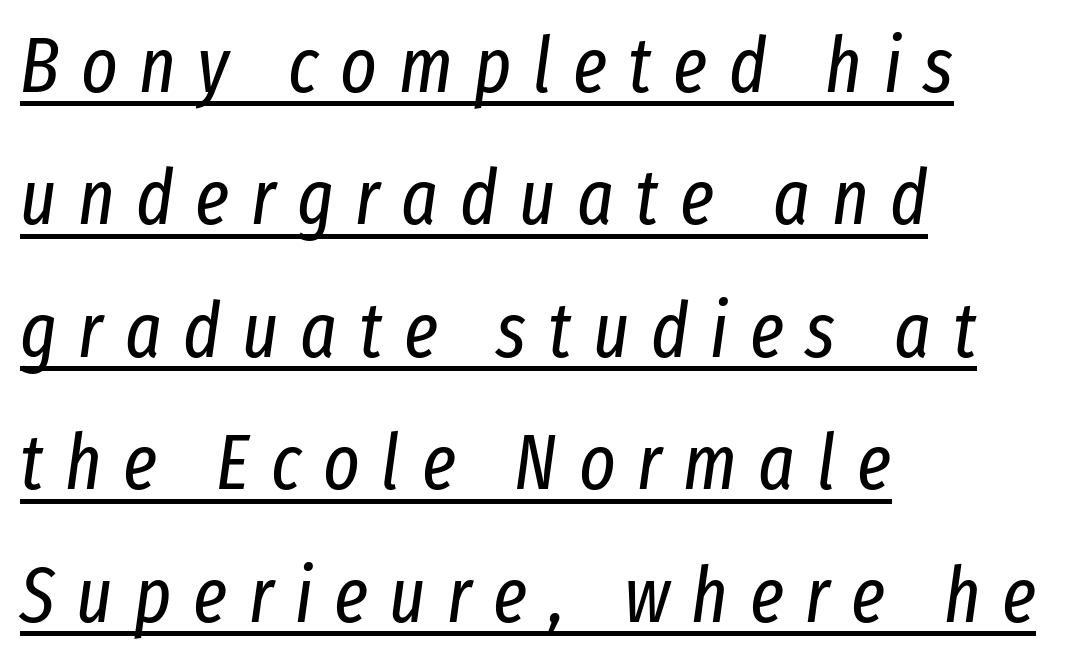
Q: Is the text bold? A: No.
Q: Is the text italic (slanted)? A: Yes, it leans right by about 8 degrees.
Q: Is the text underlined? A: Yes.
Q: How is the paragraph aligned? A: Left-aligned.
Q: Is the spacing between letters normal or unusually wide? A: Unusually wide.
Q: Width (condensed, normal, or wide)? A: Condensed.
Q: Stroke contrast? A: Low.
Q: x-height? A: Medium.
Q: Monospaced? A: No.
